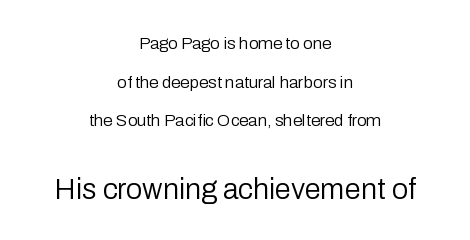
This sample is center-justified, so both line endings float freely. Notice how the stems are strictly vertical — no italics here. Character widths vary here, with narrow letters taking less room than wide ones. The type is set solid horizontally, with unmodified tracking. Vertical spacing — loose. The block sitting lower on the canvas is the one with enlarged characters.
